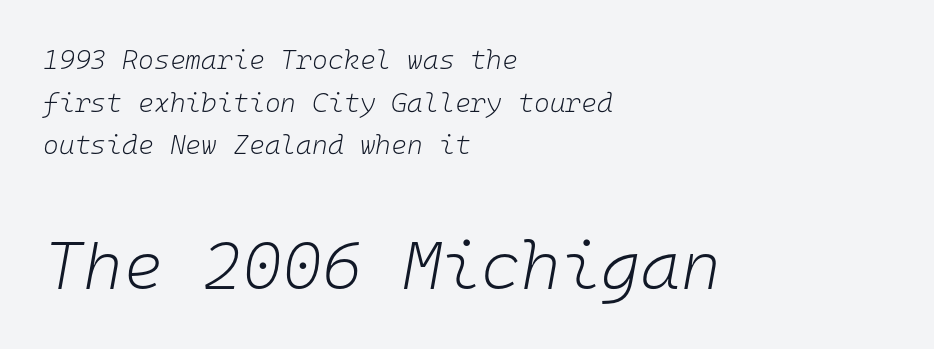
{"italic": "yes", "lean": "right", "slant_degrees": 10, "bold": "no", "weight": "light", "width": "normal", "stroke_contrast": "low", "x_height": "medium", "monospaced": "yes", "underline": "no", "align": "left", "line_spacing": "normal", "line_spacing_ratio": 1.58, "letter_spacing": "normal", "letter_spacing_em": 0.0, "larger_block": "second", "size_ratio": 2.52, "glyph_px": 68}
